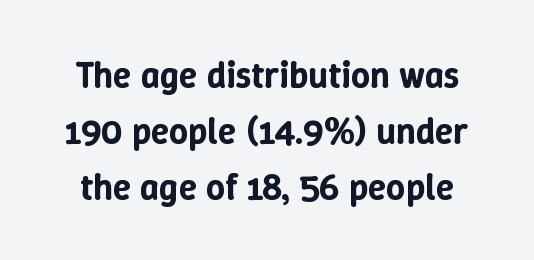
{"italic": "no", "width": "normal", "stroke_contrast": "low", "x_height": "medium", "monospaced": "no", "underline": "no", "line_spacing": "normal", "line_spacing_ratio": 1.51, "letter_spacing": "normal", "letter_spacing_em": 0.0, "glyph_px": 37}
